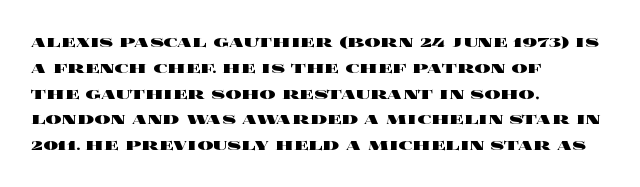
{"italic": "no", "bold": "yes", "underline": "no", "align": "left", "line_spacing": "normal", "line_spacing_ratio": 1.29, "letter_spacing": "normal", "letter_spacing_em": 0.0, "glyph_px": 20}
